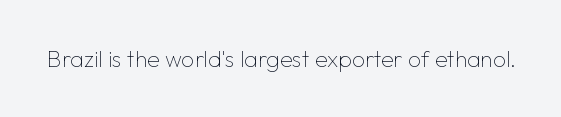
The image shows 23 px text type, upright; set normal letter spacing, not underlined.
